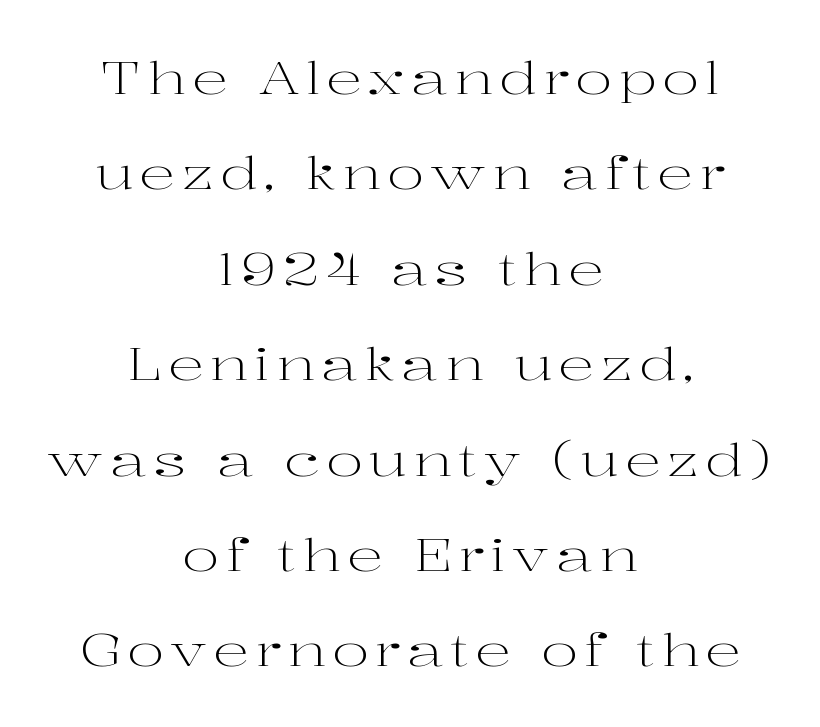
The image shows 45 px light, wide serif type, upright; set centered, loose line spacing (2.12x), not underlined; high stroke contrast and a medium x-height.
